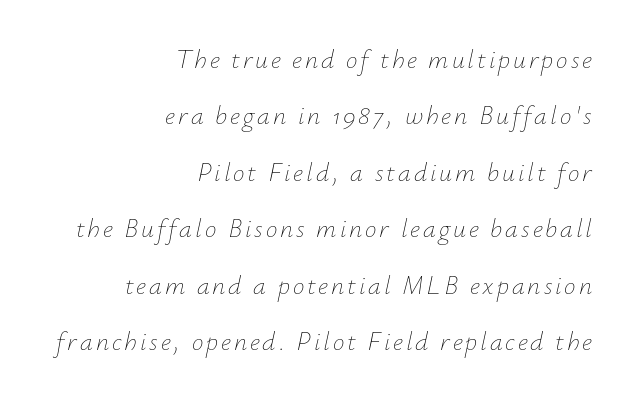
It's the slanting kind of type. Ink coverage per letter is moderate at most. Interline gaps are noticeably wide in this sample. Type without underlining. Visually the block forms a straight wall on the right and a jagged coastline on the left.
